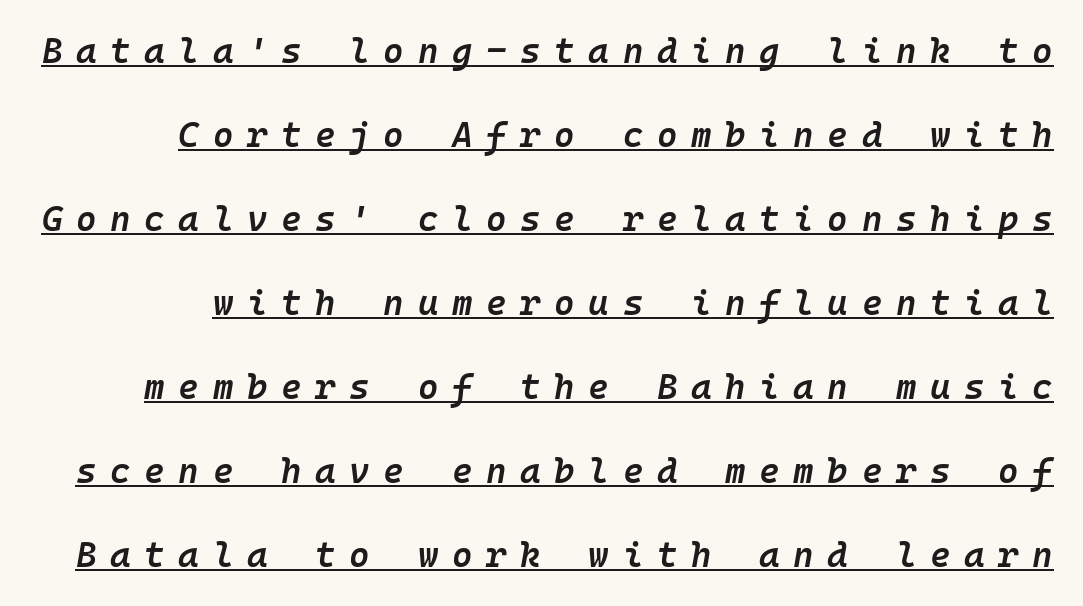
Baseline-to-baseline distance is far greater than the letter height. The letterforms stand isolated, each surrounded by extra space. A typesetter would call this monospace, since all characters share one set width. Looking at the ascenders, they clearly lean. The face used here is a semibold: visibly heavier than regular, lighter than bold. The face used here appears with an underline applied.
